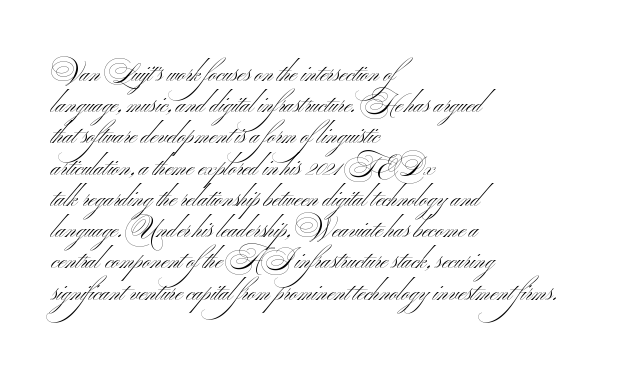
{"bold": "no", "underline": "no", "align": "left", "line_spacing": "normal", "line_spacing_ratio": 1.25, "letter_spacing": "normal", "letter_spacing_em": 0.0, "glyph_px": 25}
